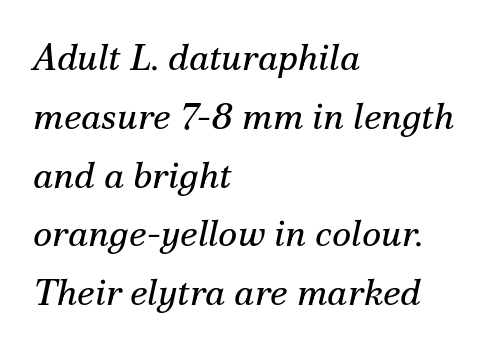
The weight would be labelled regular, book, light, or lighter still. The face used here is rendered with its standard letterfit. Notice how descenders clear the ascenders below comfortably — that's standard leading. Each row of text sits above clean, open space. Little horizontal feet cap the strokes, marking this as serif type.
